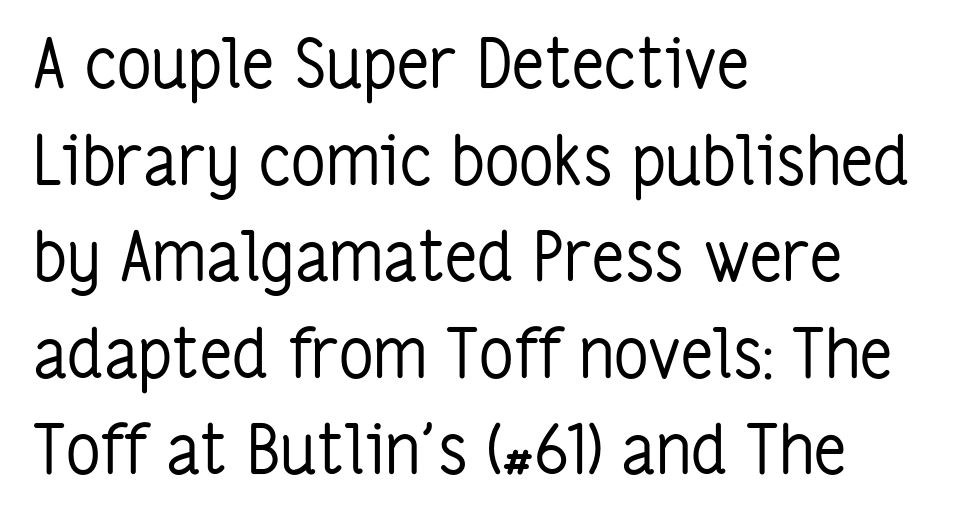
{"serif": "no", "italic": "no", "bold": "no", "weight": "regular", "width": "condensed", "stroke_contrast": "low", "x_height": "medium", "monospaced": "no", "underline": "no", "align": "left", "line_spacing": "normal", "line_spacing_ratio": 1.42, "letter_spacing": "normal", "letter_spacing_em": 0.0, "glyph_px": 68}
